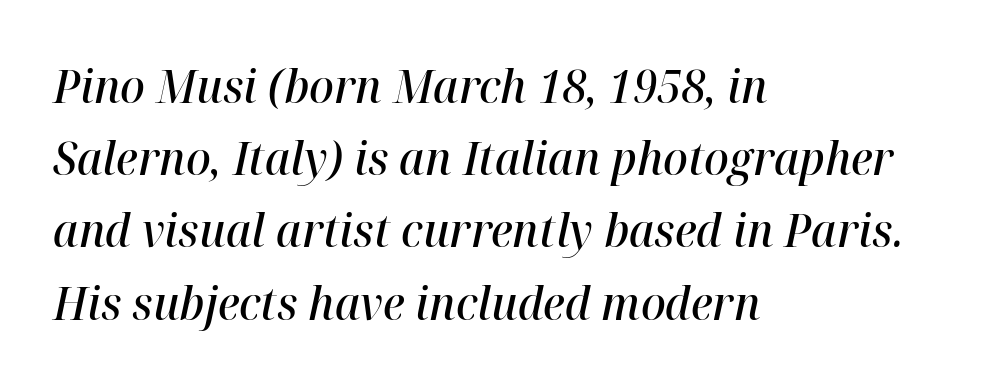
The image shows 46 px semibold type, italic (leaning right); set left-aligned, normal line spacing (1.57x), normal letter spacing, not underlined; high stroke contrast and a medium x-height.
